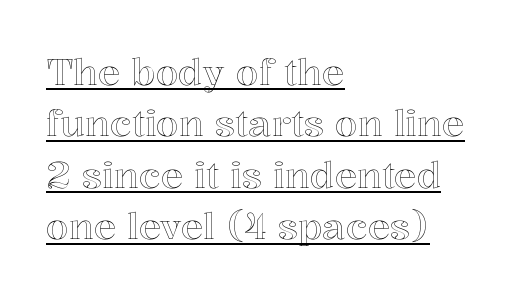
The image shows 37 px text type, upright; set left-aligned, normal line spacing (1.39x), normal letter spacing, underlined; a medium x-height.
